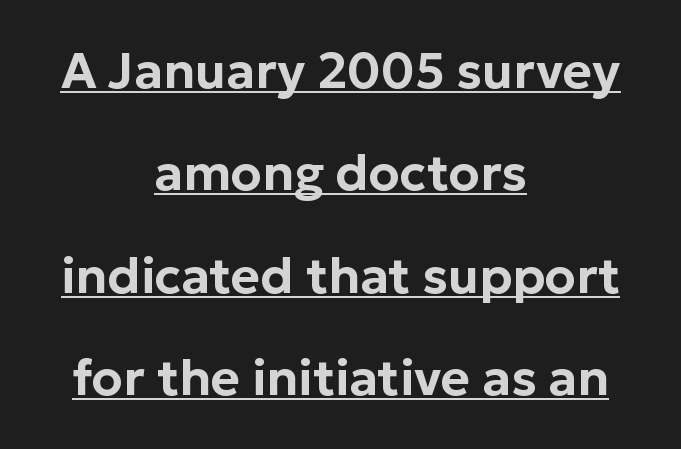
The image shows 50 px sans-serif type, upright; set centered, loose line spacing (2.05x), normal letter spacing, underlined; low stroke contrast and a medium x-height.
